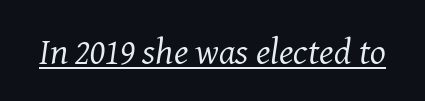
Q: Is the text bold? A: No.
Q: Is the text italic (slanted)? A: Yes, it leans right by about 8 degrees.
Q: Is the typeface a serif or a sans-serif typeface? A: Serif.
Q: Is the text underlined? A: Yes.
Q: Is the spacing between letters normal or unusually wide? A: Normal.
Q: Width (condensed, normal, or wide)? A: Normal.
Q: Stroke contrast? A: Medium.
Q: x-height? A: Medium.
Q: Monospaced? A: No.
